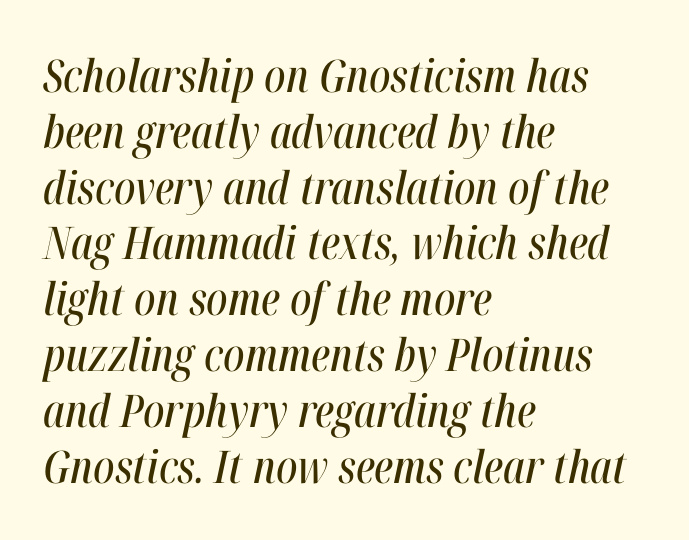
Characters follow at the spacing the type designer built in. Is the block centered? No — it sits flush against the left margin. Tall strokes in this sample are angled rather than plumb. Think of a printed novel: that variable character pitch is what you see here. The words here are not underlined.
